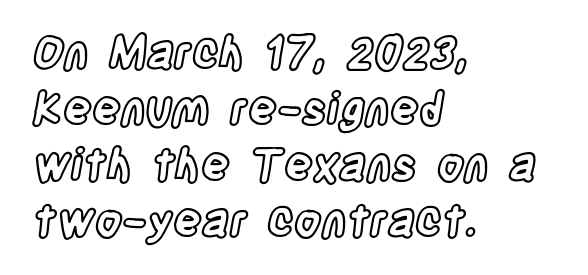
{"width": "condensed", "x_height": "large", "monospaced": "no", "underline": "no", "align": "left", "line_spacing": "normal", "line_spacing_ratio": 1.27, "letter_spacing": "normal", "letter_spacing_em": 0.0, "glyph_px": 44}
